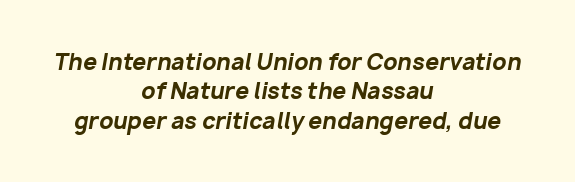
The image shows 22 px bold type, italic (leaning right); set centered, normal line spacing (1.34x), normal letter spacing, not underlined.
